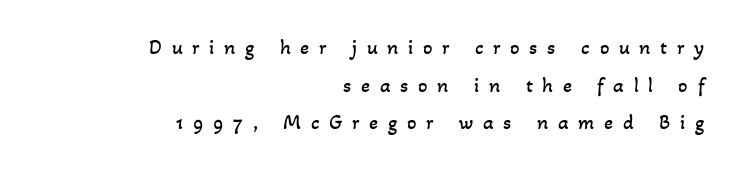
Q: Is the text bold? A: No.
Q: Is the text underlined? A: No.
Q: How is the paragraph aligned? A: Right-aligned.
Q: Is the spacing between letters normal or unusually wide? A: Unusually wide.
